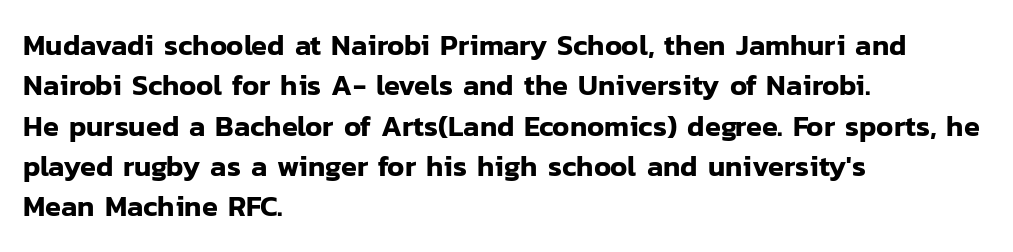
{"serif": "no", "italic": "no", "width": "normal", "stroke_contrast": "low", "x_height": "medium", "monospaced": "no", "underline": "no", "align": "left", "line_spacing": "normal", "line_spacing_ratio": 1.39, "letter_spacing": "normal", "letter_spacing_em": 0.0, "glyph_px": 29}
